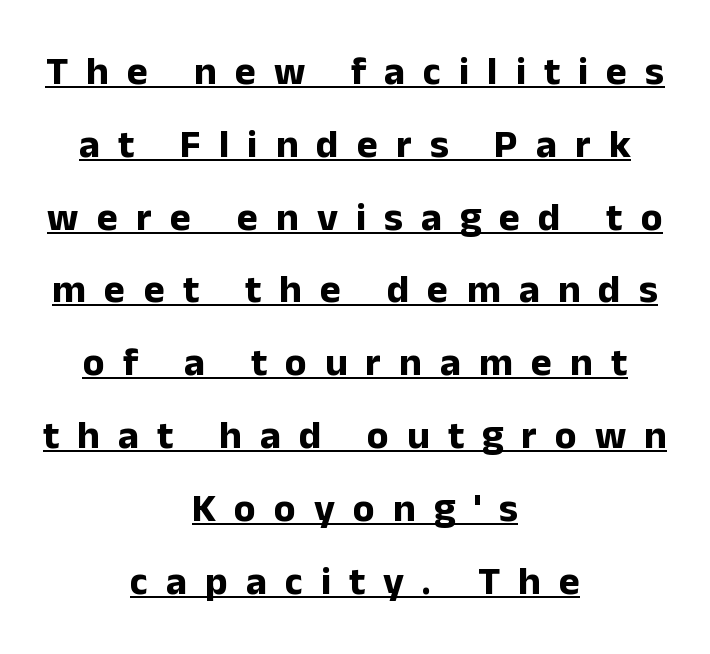
{"serif": "no", "italic": "no", "bold": "yes", "weight": "bold", "width": "normal", "stroke_contrast": "low", "x_height": "medium", "monospaced": "no", "underline": "yes", "align": "center", "line_spacing_ratio": 1.82, "letter_spacing": "wide", "letter_spacing_em": 0.45, "glyph_px": 40}
